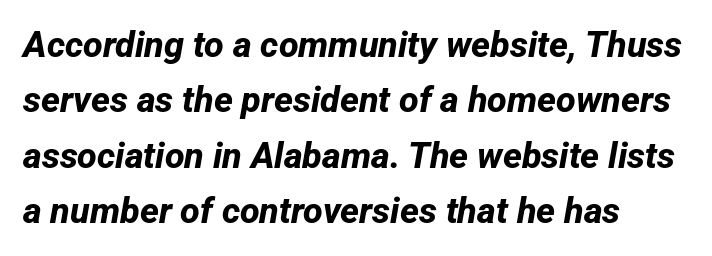
Strong, thick strokes mark this as bold type. The compositor pushed each line to the left boundary. Varying glyph widths throughout — classic text-font behaviour. The tracking reads as untouched default to a designer's eye. A typesetter would call this leading conventional body-copy spacing. The words here are not underlined.
